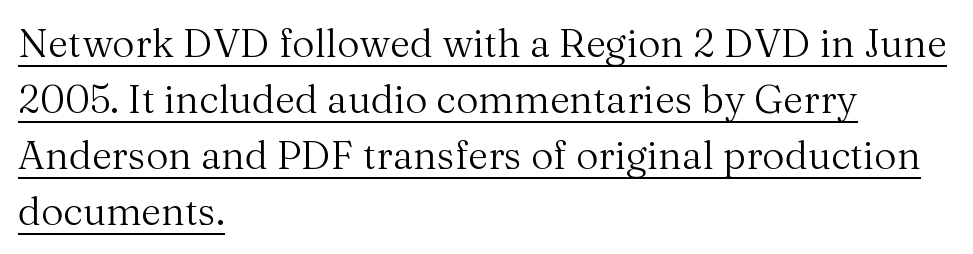
The image shows 39 px regular-weight serif type, upright; set left-aligned, normal line spacing (1.44x), normal letter spacing, underlined; medium stroke contrast and a medium x-height.
